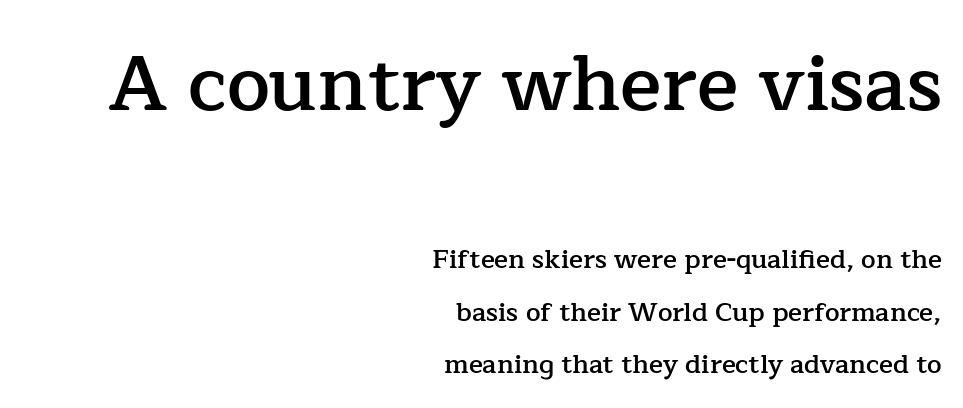
Do the characters align in a grid? No, the font is proportional. The passage is arranged like a letterhead date or caption credit — flush right. The passage shown is typeset with a serif family. Its strokes are somewhat broadened, the hallmark of semibold type. Inter-character spacing is left at the font's built-in metrics. The rendering shrinks the type as you move from the upper chunk to the lower.
